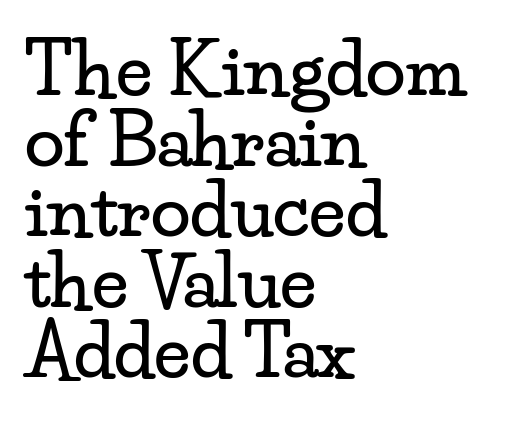
{"serif": "yes", "italic": "no", "width": "wide", "stroke_contrast": "low", "x_height": "small", "monospaced": "no", "underline": "no", "align": "left", "line_spacing": "tight", "line_spacing_ratio": 0.98, "letter_spacing": "normal", "letter_spacing_em": 0.0, "glyph_px": 72}
